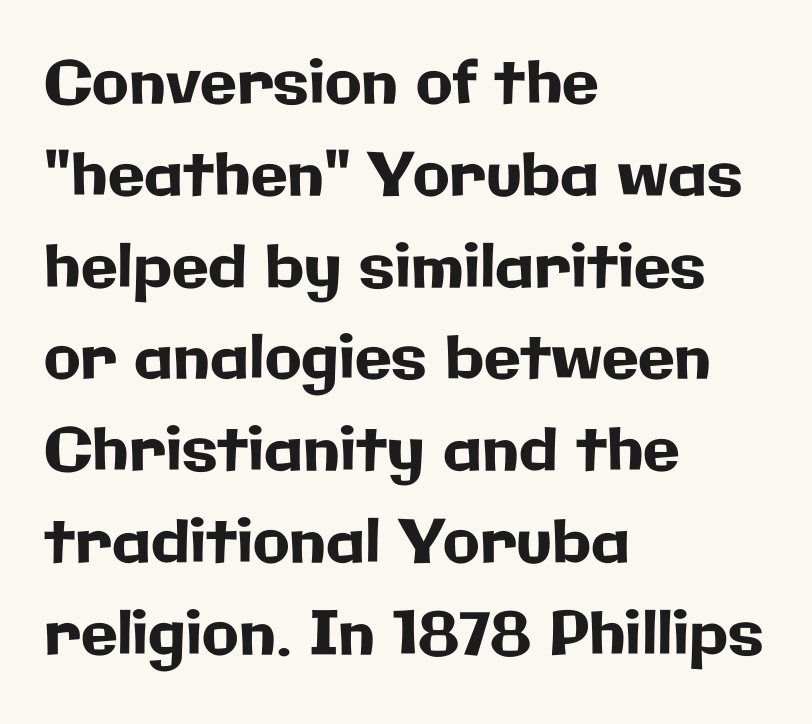
Each word holds together tightly as a unit, with standard inter-letter gaps. The block of text has a typical density, with ordinary space between rows. Characters remain perfectly vertical along every line. Font category for this specimen: sans-serif.
